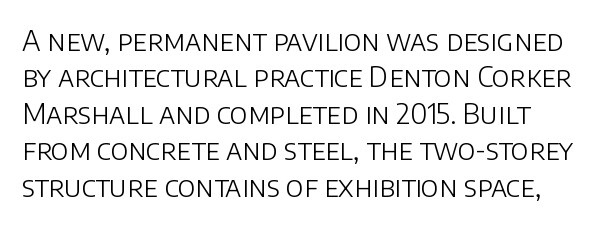
Q: Is the text bold? A: No.
Q: Is the text italic (slanted)? A: No, it is upright.
Q: Is the typeface a serif or a sans-serif typeface? A: Sans-serif.
Q: Is the text underlined? A: No.
Q: Is the spacing between letters normal or unusually wide? A: Normal.
Q: Is the spacing between lines tight, normal or loose? A: Normal.
Q: Width (condensed, normal, or wide)? A: Normal.
Q: Stroke contrast? A: Low.
Q: x-height? A: Large.
Q: Monospaced? A: No.
